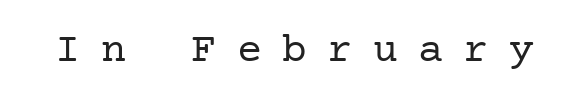
The image shows 42 px regular-weight serif type, upright; set unusually wide letter spacing (+0.48 em), not underlined; low stroke contrast and a medium x-height.
